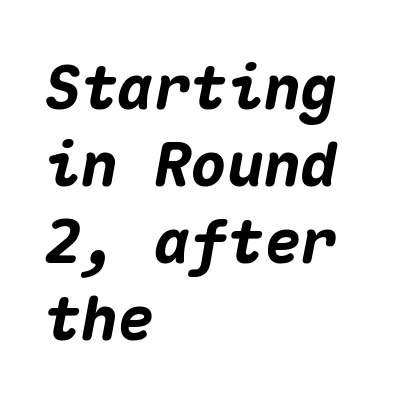
{"italic": "yes", "lean": "right", "slant_degrees": 10, "bold": "yes", "weight": "heavy", "width": "normal", "stroke_contrast": "medium", "x_height": "medium", "monospaced": "yes", "underline": "no", "align": "left", "line_spacing": "normal", "line_spacing_ratio": 1.26, "letter_spacing": "normal", "letter_spacing_em": 0.0, "glyph_px": 61}
